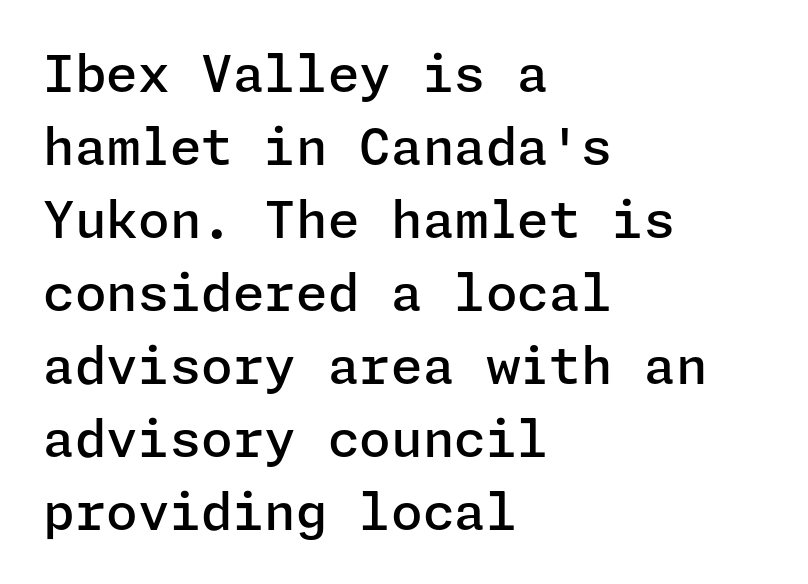
The type family on display is of the sans-serif kind. In CSS terms this would be text-align: left. Clear beneath every line of the passage. Heft: intermediate — a semibold.
